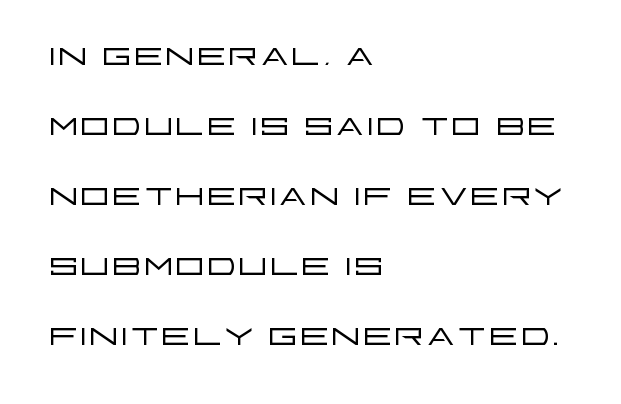
{"serif": "no", "italic": "no", "bold": "no", "weight": "light", "width": "wide", "stroke_contrast": "low", "x_height": "large", "monospaced": "no", "underline": "no", "align": "left", "line_spacing": "normal", "line_spacing_ratio": 1.49, "letter_spacing": "normal", "letter_spacing_em": 0.0, "glyph_px": 47}
